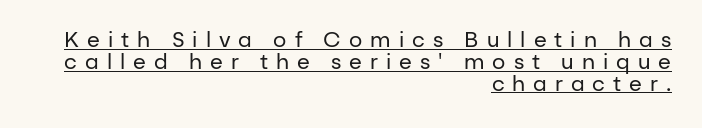
Q: Is the text bold? A: No.
Q: Is the text italic (slanted)? A: No, it is upright.
Q: Is the text underlined? A: Yes.
Q: How is the paragraph aligned? A: Right-aligned.
Q: Is the spacing between letters normal or unusually wide? A: Unusually wide.
Q: Is the spacing between lines tight, normal or loose? A: Tight.
